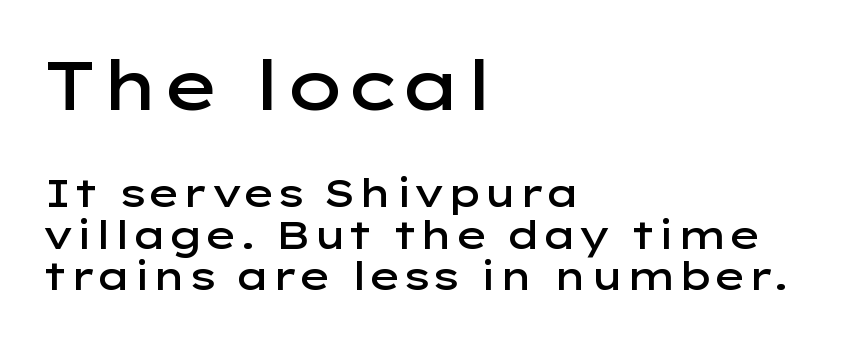
Q: Is the text bold? A: Semi-bold.
Q: Is the text italic (slanted)? A: No, it is upright.
Q: Is the typeface a serif or a sans-serif typeface? A: Sans-serif.
Q: Is the text underlined? A: No.
Q: How is the paragraph aligned? A: Left-aligned.
Q: Is the spacing between letters normal or unusually wide? A: Normal.
Q: Is the spacing between lines tight, normal or loose? A: Tight.
Q: Which block of text is set in a larger size, the first (top) or the second (bottom)? A: The first (top) one.
Q: Width (condensed, normal, or wide)? A: Wide.
Q: Stroke contrast? A: Low.
Q: x-height? A: Medium.
Q: Monospaced? A: No.
